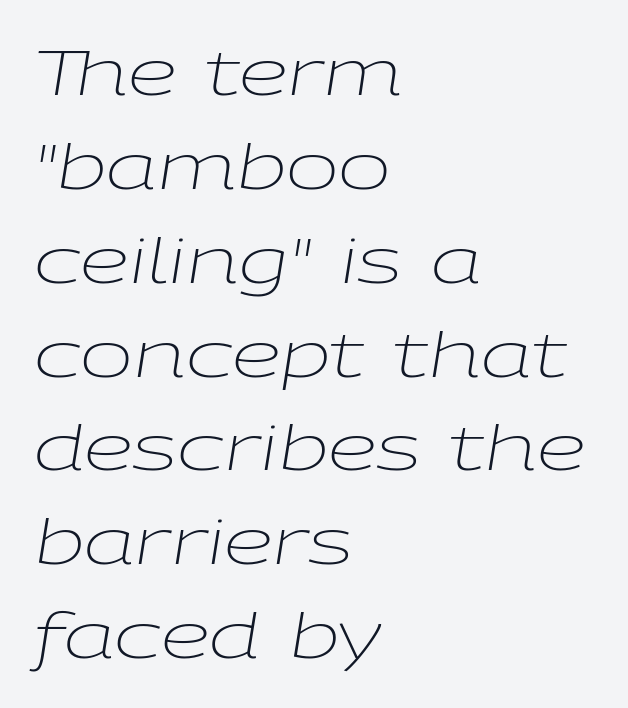
Q: Is the text bold? A: No.
Q: Is the text italic (slanted)? A: Yes, it leans right by about 9 degrees.
Q: Is the text underlined? A: No.
Q: How is the paragraph aligned? A: Left-aligned.
Q: Is the spacing between letters normal or unusually wide? A: Normal.
Q: Is the spacing between lines tight, normal or loose? A: Normal.
Q: Width (condensed, normal, or wide)? A: Wide.
Q: Stroke contrast? A: Low.
Q: x-height? A: Medium.
Q: Monospaced? A: No.
